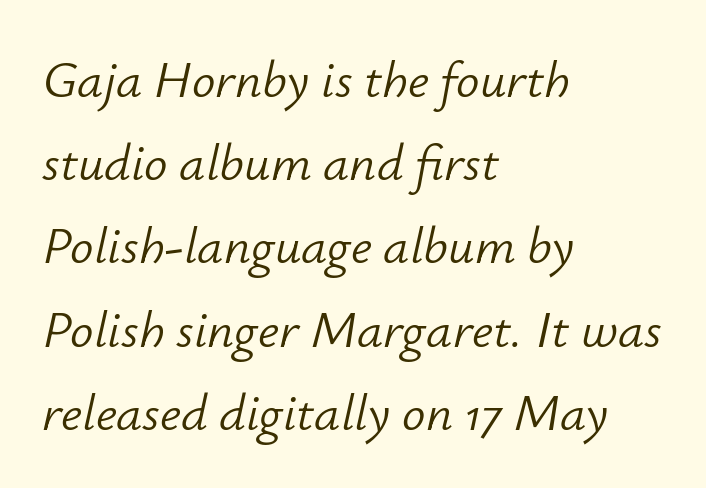
Q: Is the text bold? A: No.
Q: Is the text italic (slanted)? A: Yes, it leans right by about 12 degrees.
Q: Is the text underlined? A: No.
Q: How is the paragraph aligned? A: Left-aligned.
Q: Is the spacing between letters normal or unusually wide? A: Normal.
Q: Is the spacing between lines tight, normal or loose? A: Normal.
Q: Width (condensed, normal, or wide)? A: Normal.
Q: Stroke contrast? A: Low.
Q: x-height? A: Small.
Q: Monospaced? A: No.
